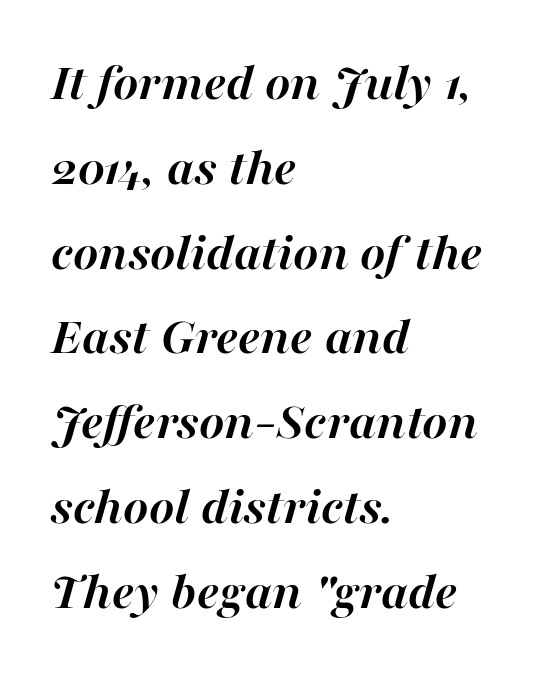
Q: Is the text bold? A: Yes.
Q: Is the text italic (slanted)? A: Yes, it leans right by about 16 degrees.
Q: Is the text underlined? A: No.
Q: How is the paragraph aligned? A: Left-aligned.
Q: Is the spacing between letters normal or unusually wide? A: Normal.
Q: Is the spacing between lines tight, normal or loose? A: Normal.
Q: Width (condensed, normal, or wide)? A: Normal.
Q: Stroke contrast? A: High.
Q: x-height? A: Medium.
Q: Monospaced? A: No.
